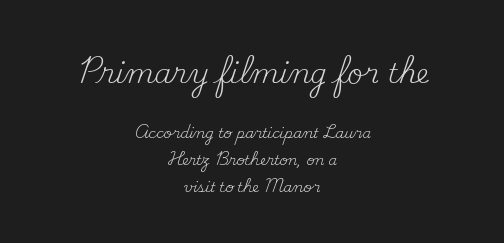
{"bold": "no", "underline": "no", "align": "center", "line_spacing": "loose", "line_spacing_ratio": 1.93, "letter_spacing": "normal", "letter_spacing_em": 0.0, "larger_block": "first", "size_ratio": 1.93, "glyph_px": 27}
